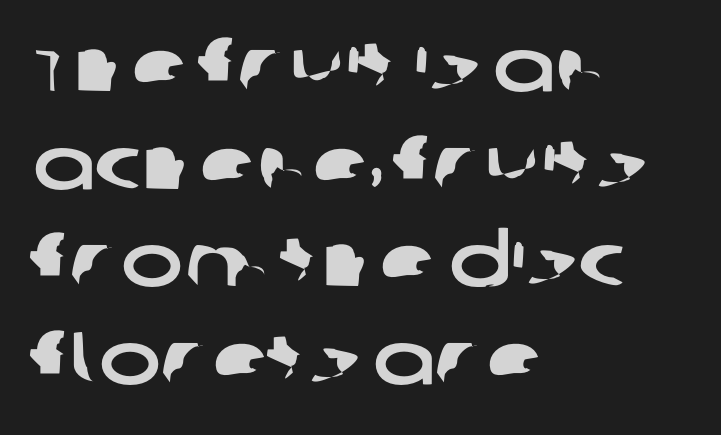
{"serif": "no", "width": "wide", "stroke_contrast": "low", "x_height": "large", "monospaced": "no", "underline": "no", "align": "left", "line_spacing": "normal", "line_spacing_ratio": 1.32, "letter_spacing": "normal", "letter_spacing_em": 0.0, "glyph_px": 74}
